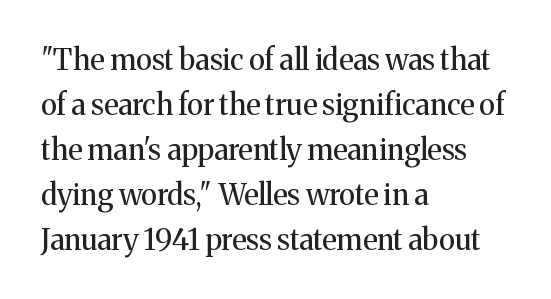
Q: Is the text bold? A: No.
Q: Is the text italic (slanted)? A: No, it is upright.
Q: Is the typeface a serif or a sans-serif typeface? A: Serif.
Q: Is the text underlined? A: No.
Q: How is the paragraph aligned? A: Left-aligned.
Q: Is the spacing between letters normal or unusually wide? A: Normal.
Q: Is the spacing between lines tight, normal or loose? A: Normal.
Q: Width (condensed, normal, or wide)? A: Normal.
Q: Stroke contrast? A: Medium.
Q: x-height? A: Medium.
Q: Monospaced? A: No.
